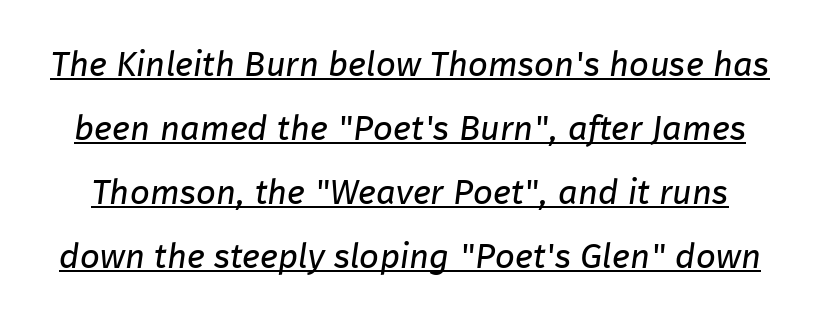
Q: Is the text bold? A: No.
Q: Is the typeface a serif or a sans-serif typeface? A: Sans-serif.
Q: Is the text underlined? A: Yes.
Q: Is the spacing between letters normal or unusually wide? A: Normal.
Q: Width (condensed, normal, or wide)? A: Normal.
Q: Stroke contrast? A: Low.
Q: x-height? A: Medium.
Q: Monospaced? A: No.
